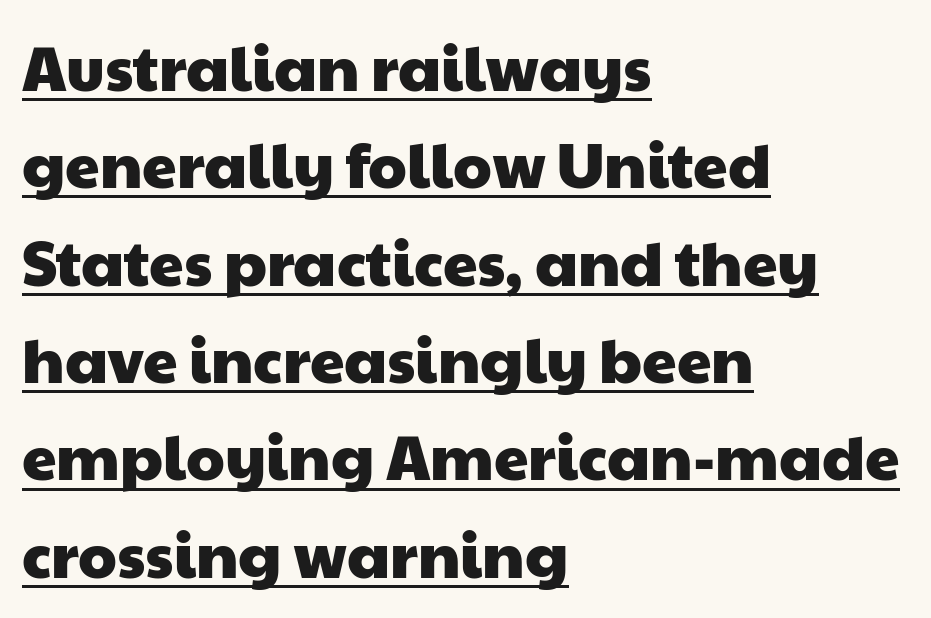
{"serif": "no", "width": "wide", "stroke_contrast": "low", "x_height": "medium", "monospaced": "no", "underline": "yes", "align": "left", "line_spacing": "normal", "line_spacing_ratio": 1.57, "letter_spacing": "normal", "letter_spacing_em": 0.0, "glyph_px": 62}
